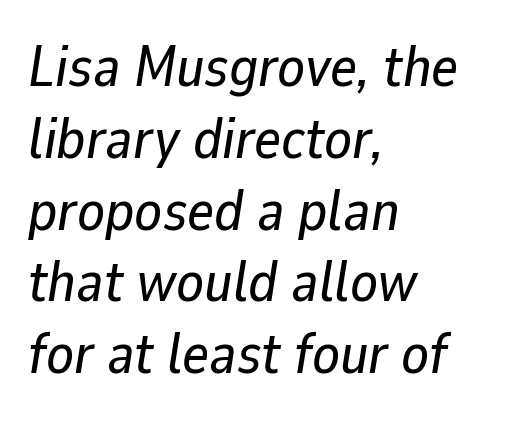
The image shows 57 px text type, italic (leaning right); set left-aligned, normal line spacing (1.26x), normal letter spacing, not underlined; low stroke contrast and a medium x-height.
